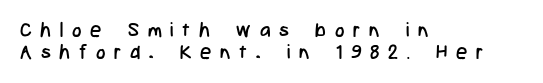
In terms of letterspacing, this is a distinctly airy, spread setting. Think standard paragraph weight, or any step lighter than that. Rendered with straight, roman letterforms. Line beginnings align vertically; line endings do not. The foot of each line stays bare and open.
